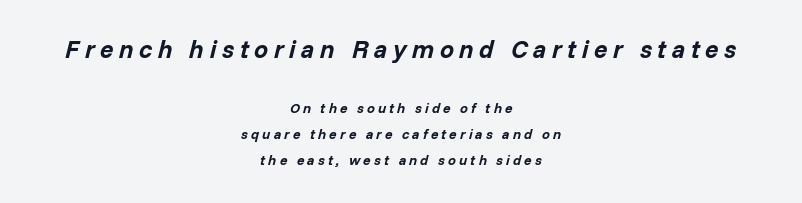
{"italic": "yes", "lean": "right", "slant_degrees": 14, "bold": "yes", "underline": "no", "align": "center", "line_spacing_ratio": 1.85, "letter_spacing": "wide", "letter_spacing_em": 0.22, "larger_block": "first", "size_ratio": 1.79, "glyph_px": 25}
